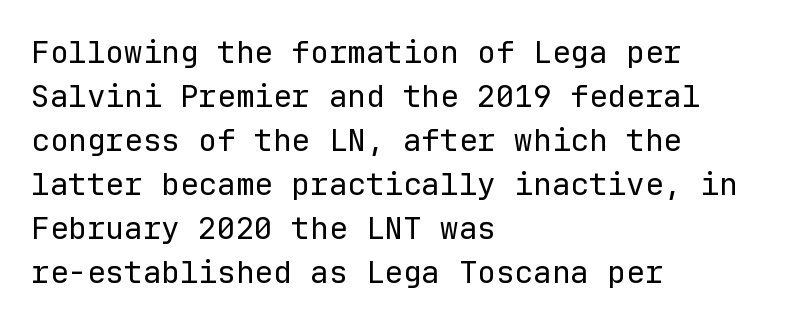
{"serif": "no", "italic": "no", "bold": "no", "weight": "regular", "width": "normal", "stroke_contrast": "low", "x_height": "medium", "monospaced": "yes", "underline": "no", "align": "left", "line_spacing": "normal", "line_spacing_ratio": 1.42, "letter_spacing": "normal", "letter_spacing_em": 0.0, "glyph_px": 31}
